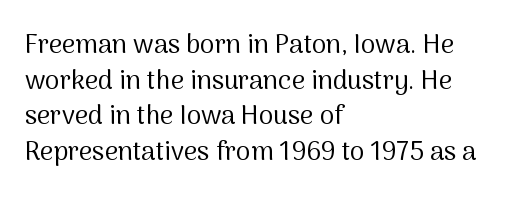
The line texture is even and compact thanks to regular tracking. Honestly, the row spacing looks completely unremarkable. Every row of glyphs begins at an identical x-position on the left. The letters stand straight up with perfectly vertical stems. Stroke thickness stays within the range of a standard reading face or lighter. Unmarked baselines from the first word to the last.
